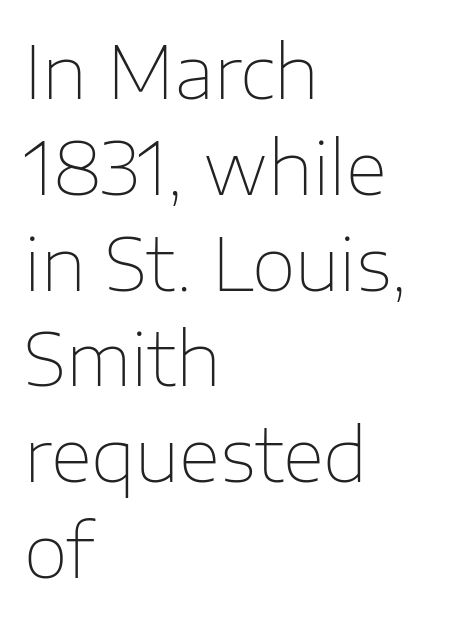
The image shows 72 px thin sans-serif type, upright; set left-aligned, normal line spacing (1.33x), normal letter spacing, not underlined; low stroke contrast and a medium x-height.
